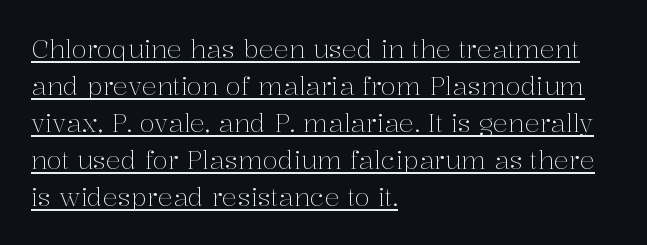
{"italic": "no", "bold": "no", "underline": "yes", "align": "left", "line_spacing": "normal", "line_spacing_ratio": 1.48, "letter_spacing": "normal", "letter_spacing_em": 0.0, "glyph_px": 25}
